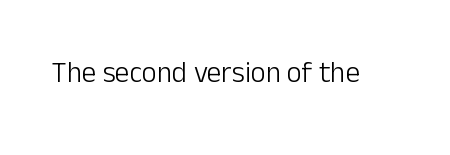
Type without underlining. Are there feet on the stems? There aren't — it's a sans. Spacing verdict: proportional, widths tailored to each character. The letterforms sit shoulder to shoulder at normal distance. The specimen reads as upright at a glance. The strokes carry an ordinary text weight at most.
